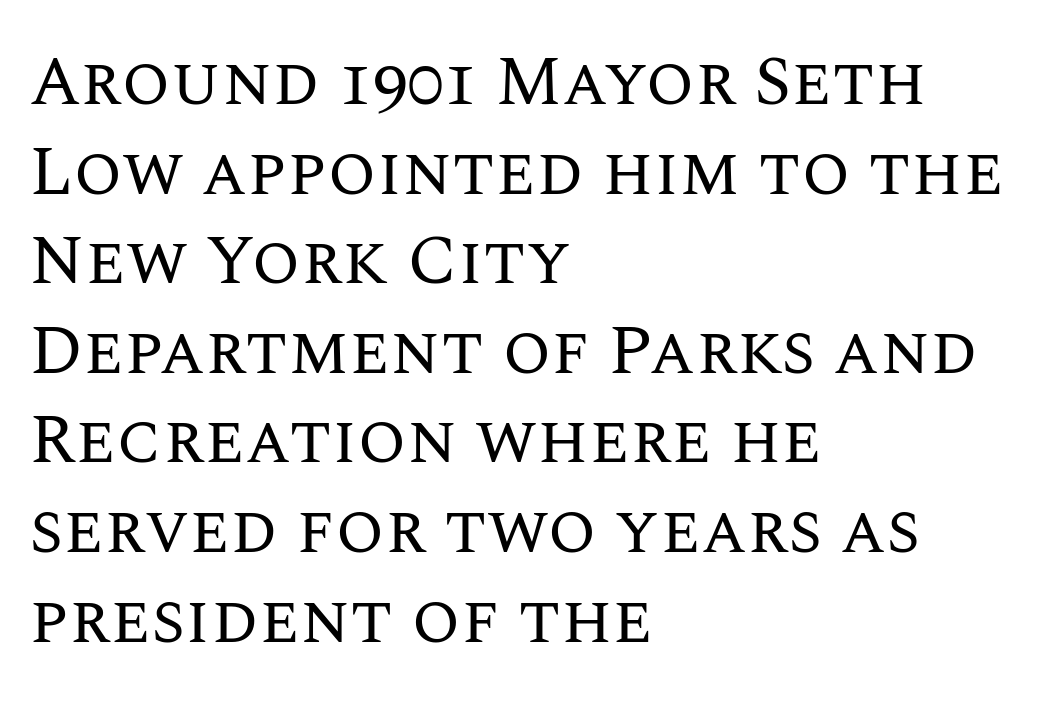
These lines are rendered in a variable-pitch font. Decoration check: the copy has no underline. Tracking here is standard; glyphs follow each other at the usual distance. This rendering uses left alignment, leaving the right contour irregular. How would I describe the line gaps? Plain and ordinary. Nope, not italic — everything's standing straight.
